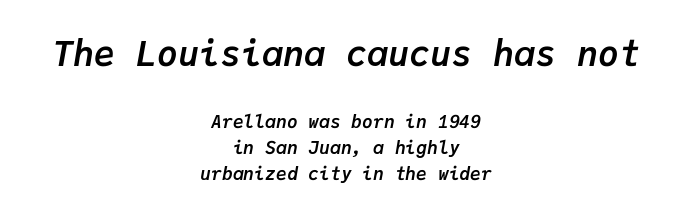
Q: Is the text bold? A: Yes.
Q: Is the text italic (slanted)? A: Yes, it leans right by about 9 degrees.
Q: Is the text underlined? A: No.
Q: How is the paragraph aligned? A: Centered.
Q: Is the spacing between letters normal or unusually wide? A: Normal.
Q: Is the spacing between lines tight, normal or loose? A: Normal.
Q: Which block of text is set in a larger size, the first (top) or the second (bottom)? A: The first (top) one.
Q: Width (condensed, normal, or wide)? A: Normal.
Q: Stroke contrast? A: Low.
Q: x-height? A: Medium.
Q: Monospaced? A: Yes.
